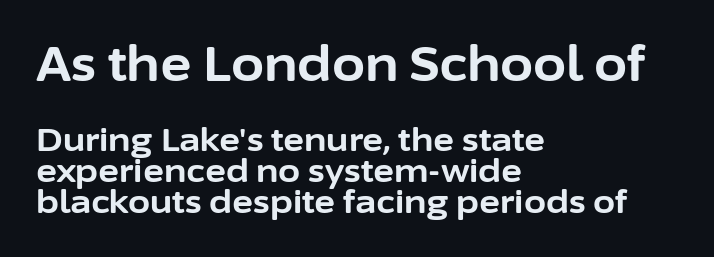
{"serif": "no", "italic": "no", "bold": "yes", "weight": "bold", "width": "normal", "stroke_contrast": "low", "x_height": "medium", "monospaced": "no", "underline": "no", "align": "left", "line_spacing": "tight", "line_spacing_ratio": 0.97, "letter_spacing": "normal", "letter_spacing_em": 0.0, "larger_block": "first", "size_ratio": 1.5, "glyph_px": 48}
